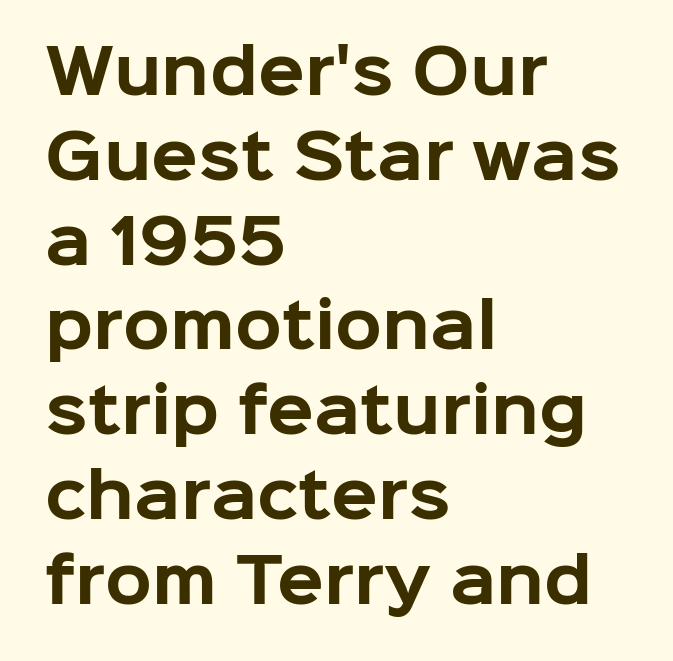
Q: Is the text bold? A: Yes.
Q: Is the text italic (slanted)? A: No, it is upright.
Q: Is the typeface a serif or a sans-serif typeface? A: Sans-serif.
Q: Is the text underlined? A: No.
Q: How is the paragraph aligned? A: Left-aligned.
Q: Is the spacing between letters normal or unusually wide? A: Normal.
Q: Is the spacing between lines tight, normal or loose? A: Normal.
Q: Width (condensed, normal, or wide)? A: Normal.
Q: Stroke contrast? A: Low.
Q: x-height? A: Medium.
Q: Monospaced? A: No.
